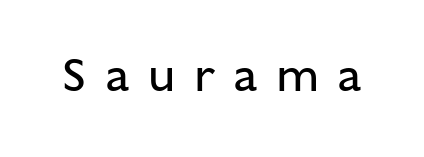
Characters remain perfectly vertical along every line. Heft: none added — not bold. Looks like regular typesetting: each glyph gets only the width it needs. Is this a sans? Yes — the strokes have no serifs. The gap between lines stays unmarked. Letter spacing: wide.
